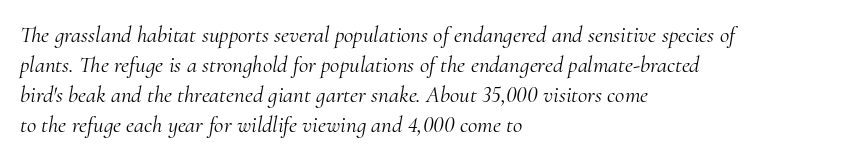
The image shows 23 px text type, italic (leaning right); set left-aligned, normal line spacing (1.31x), normal letter spacing, not underlined.
